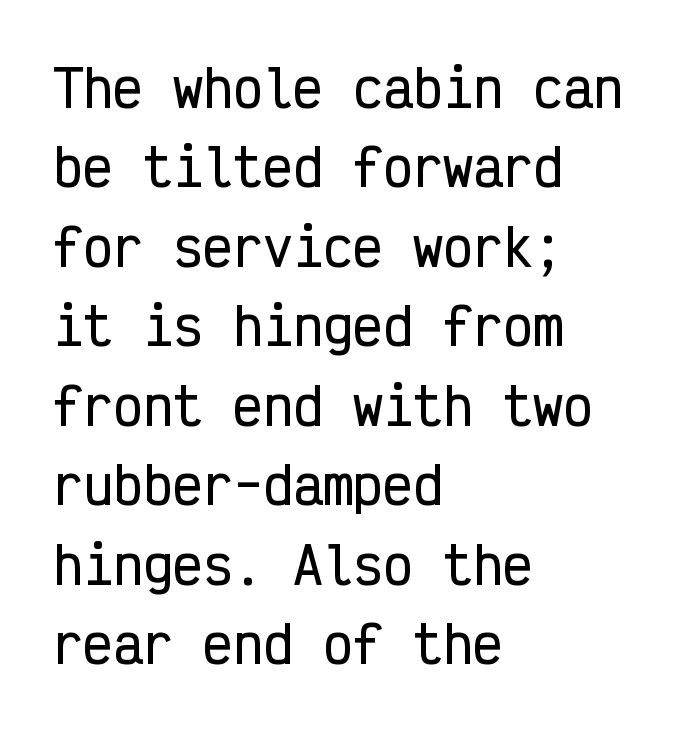
The image shows 50 px condensed sans-serif type, upright, monospaced; set left-aligned, normal line spacing (1.59x), normal letter spacing, not underlined; low stroke contrast and a medium x-height.
